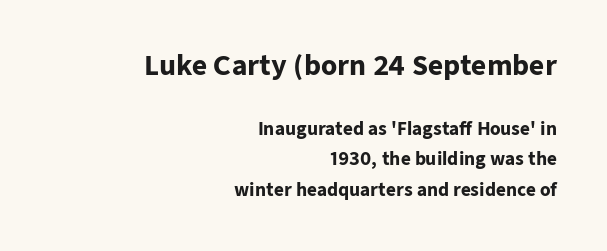
The image shows 26 px bold type, upright; set right-aligned, line spacing 1.8x, normal letter spacing, not underlined; the first (top) block is 1.53x larger.
